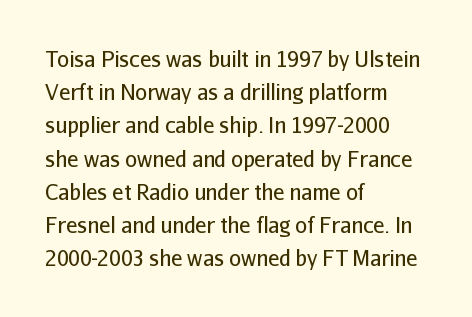
The image shows 21 px text type, upright; set left-aligned, normal line spacing (1.58x), normal letter spacing, not underlined.
